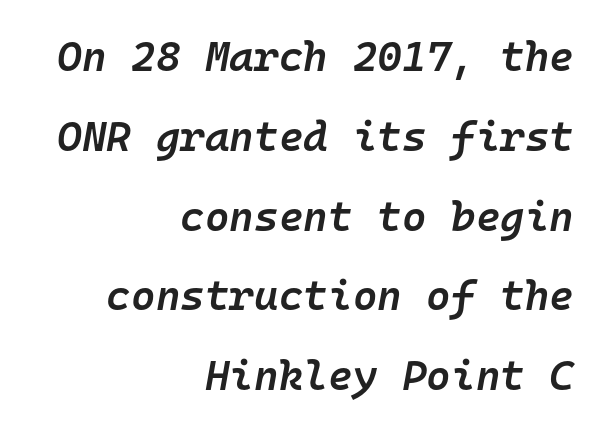
{"italic": "yes", "lean": "right", "slant_degrees": 10, "bold": "semi", "weight": "semibold", "width": "normal", "stroke_contrast": "low", "x_height": "medium", "monospaced": "yes", "underline": "no", "align": "right", "line_spacing": "loose", "line_spacing_ratio": 1.9, "letter_spacing": "normal", "letter_spacing_em": 0.0, "glyph_px": 42}
